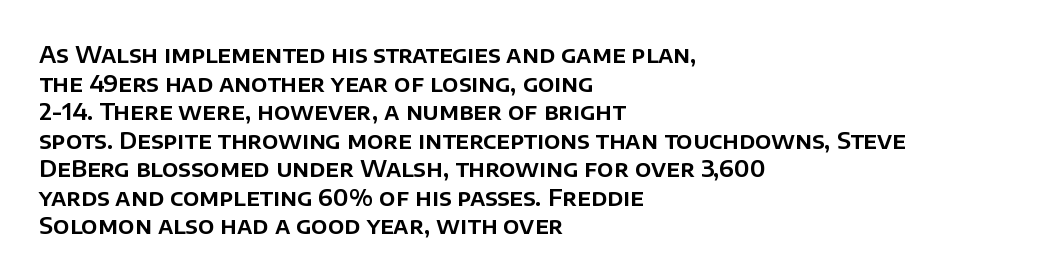
Q: Is the text italic (slanted)? A: No, it is upright.
Q: Is the text underlined? A: No.
Q: How is the paragraph aligned? A: Left-aligned.
Q: Is the spacing between letters normal or unusually wide? A: Normal.
